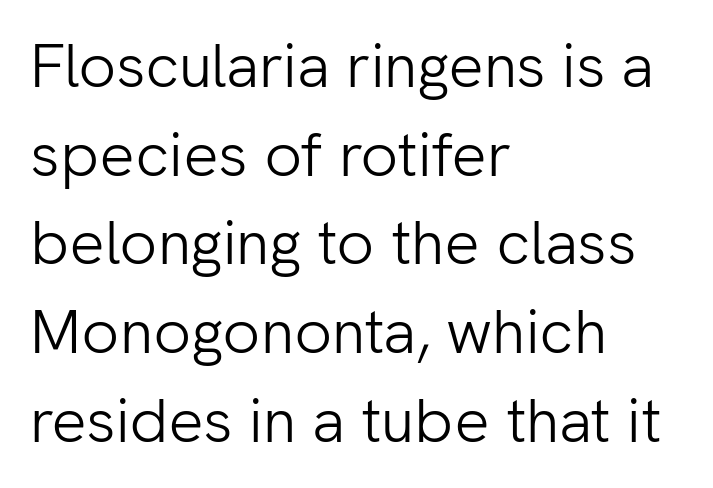
{"serif": "no", "italic": "no", "bold": "no", "weight": "light", "width": "normal", "stroke_contrast": "low", "x_height": "medium", "monospaced": "no", "underline": "no", "align": "left", "line_spacing": "normal", "line_spacing_ratio": 1.43, "letter_spacing": "normal", "letter_spacing_em": 0.0, "glyph_px": 62}
